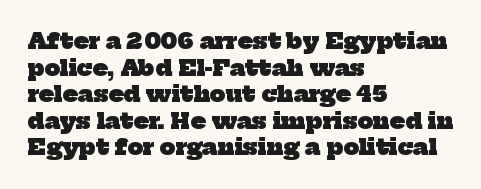
The image shows 22 px bold type; set left-aligned, line spacing 1.21x, normal letter spacing, not underlined.
